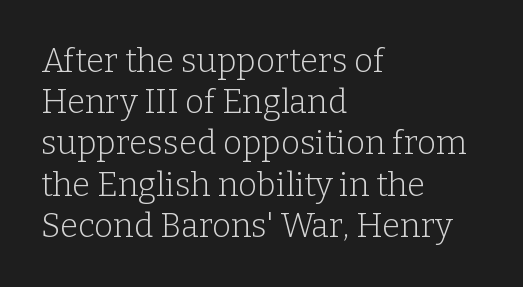
{"serif": "yes", "italic": "no", "bold": "no", "weight": "light", "width": "normal", "stroke_contrast": "low", "x_height": "medium", "monospaced": "no", "underline": "no", "align": "left", "line_spacing": "normal", "line_spacing_ratio": 1.25, "letter_spacing": "normal", "letter_spacing_em": 0.0, "glyph_px": 33}
